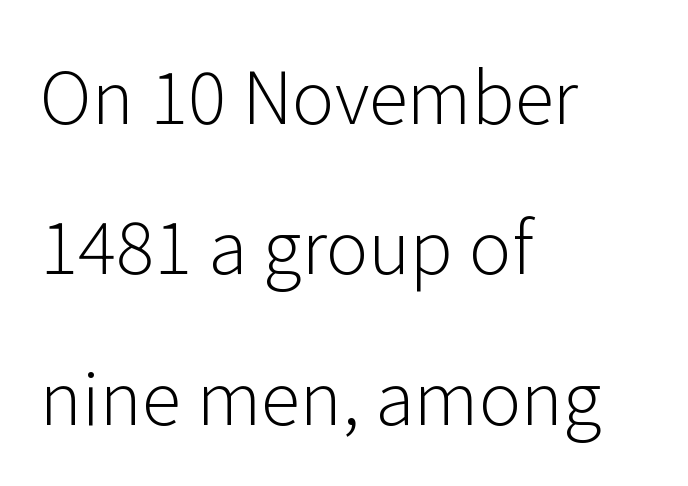
Q: Is the text bold? A: No.
Q: Is the text italic (slanted)? A: No, it is upright.
Q: Is the typeface a serif or a sans-serif typeface? A: Sans-serif.
Q: Is the text underlined? A: No.
Q: How is the paragraph aligned? A: Left-aligned.
Q: Is the spacing between letters normal or unusually wide? A: Normal.
Q: Is the spacing between lines tight, normal or loose? A: Loose.
Q: Width (condensed, normal, or wide)? A: Normal.
Q: Stroke contrast? A: Low.
Q: x-height? A: Medium.
Q: Monospaced? A: No.
